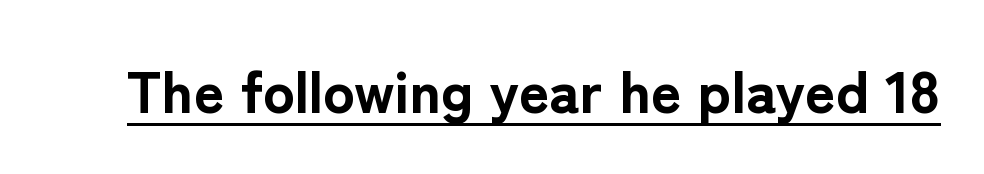
Q: Is the text bold? A: Yes.
Q: Is the text italic (slanted)? A: No, it is upright.
Q: Is the typeface a serif or a sans-serif typeface? A: Sans-serif.
Q: Is the text underlined? A: Yes.
Q: Is the spacing between letters normal or unusually wide? A: Normal.
Q: Width (condensed, normal, or wide)? A: Normal.
Q: Stroke contrast? A: Low.
Q: x-height? A: Medium.
Q: Monospaced? A: No.
